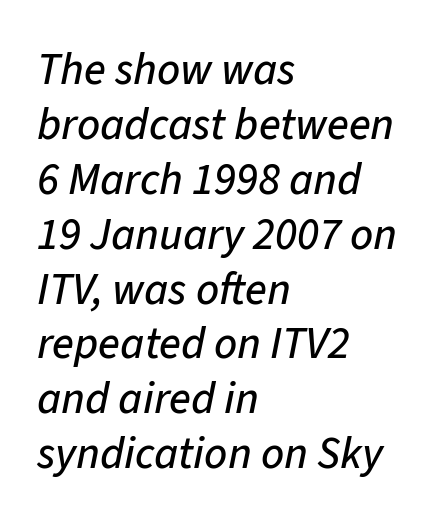
{"italic": "yes", "lean": "right", "slant_degrees": 11, "width": "normal", "stroke_contrast": "low", "x_height": "medium", "monospaced": "no", "underline": "no", "align": "left", "line_spacing_ratio": 1.22, "letter_spacing": "normal", "letter_spacing_em": 0.0, "glyph_px": 45}
